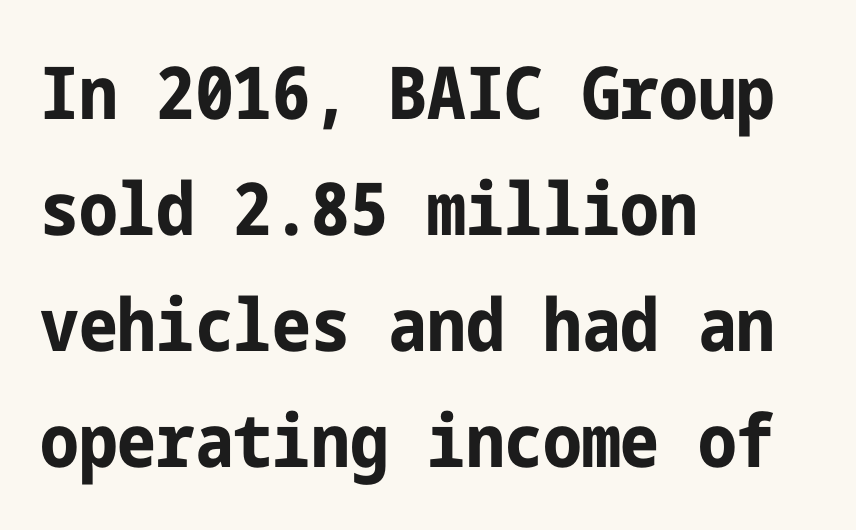
{"serif": "no", "italic": "no", "bold": "yes", "weight": "bold", "width": "condensed", "stroke_contrast": "low", "x_height": "medium", "underline": "no", "align": "left", "line_spacing": "normal", "line_spacing_ratio": 1.59, "letter_spacing": "normal", "letter_spacing_em": 0.0, "glyph_px": 73}
